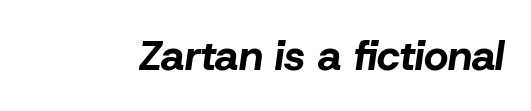
The image shows 42 px bold type, italic (leaning right); set normal letter spacing, not underlined; low stroke contrast and a medium x-height.
